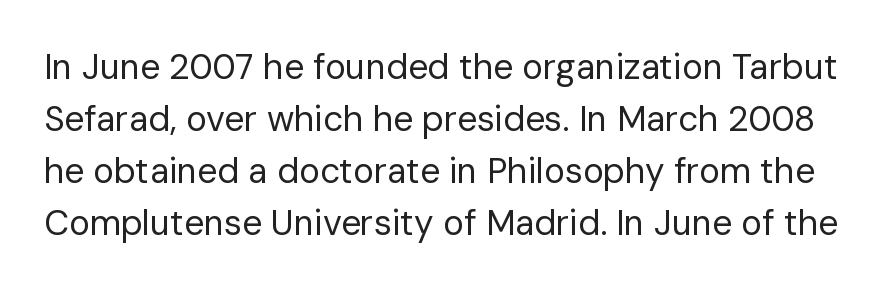
Q: Is the text bold? A: No.
Q: Is the text italic (slanted)? A: No, it is upright.
Q: Is the typeface a serif or a sans-serif typeface? A: Sans-serif.
Q: Is the text underlined? A: No.
Q: Is the spacing between letters normal or unusually wide? A: Normal.
Q: Is the spacing between lines tight, normal or loose? A: Normal.
Q: Width (condensed, normal, or wide)? A: Normal.
Q: Stroke contrast? A: Low.
Q: x-height? A: Medium.
Q: Monospaced? A: No.
